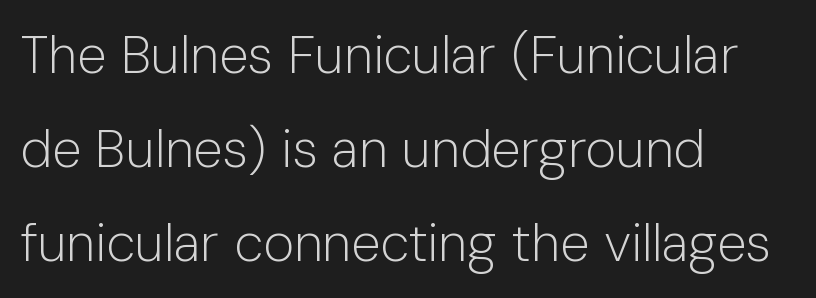
{"serif": "no", "italic": "no", "bold": "no", "weight": "light", "width": "normal", "stroke_contrast": "low", "x_height": "medium", "monospaced": "no", "underline": "no", "align": "left", "line_spacing_ratio": 1.77, "letter_spacing": "normal", "letter_spacing_em": 0.0, "glyph_px": 53}
